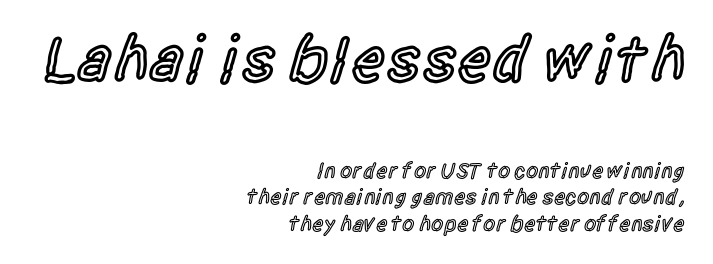
Line ends are locked; line starts wander. The passage shown has conventional tracking throughout. The upper block of text is set noticeably larger than the block beneath it. You could not count columns in this text — the font is proportionally spaced. Set as a demibold, roughly 600 on the weight scale.
